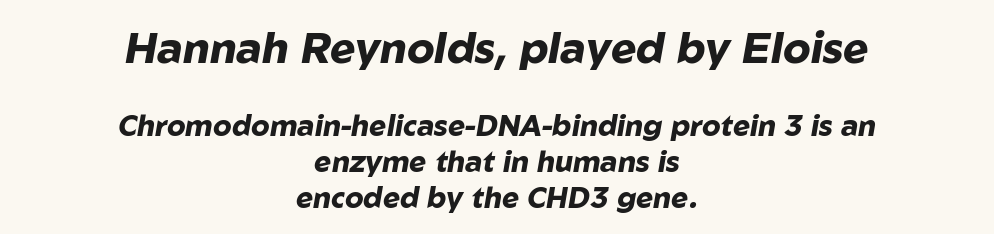
The specimen reads as italic at a glance. Heavy-handed strokes throughout: this text is bold. This rendering uses center alignment, leaving both contours irregular but symmetric. You could not count columns in this text — the font is proportionally spaced. Type without underlining. These two chunks differ in scale, with the top chunk taking the larger measure.
